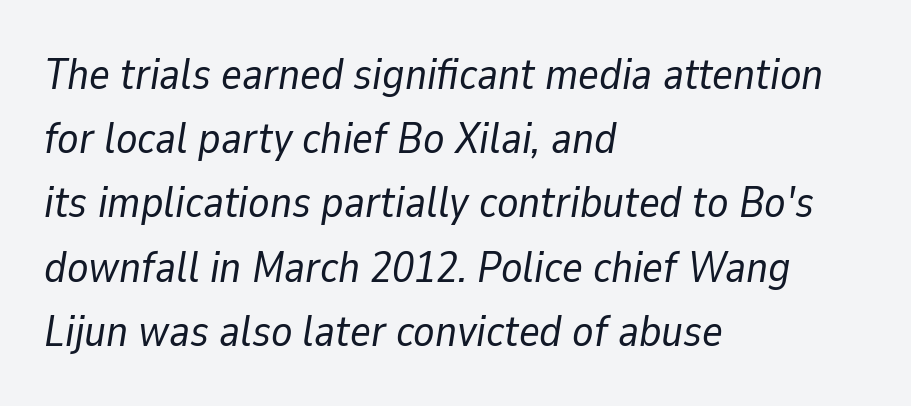
The image shows 44 px regular-weight type, italic (leaning right); set left-aligned, normal line spacing (1.46x), normal letter spacing, not underlined; low stroke contrast and a medium x-height.
